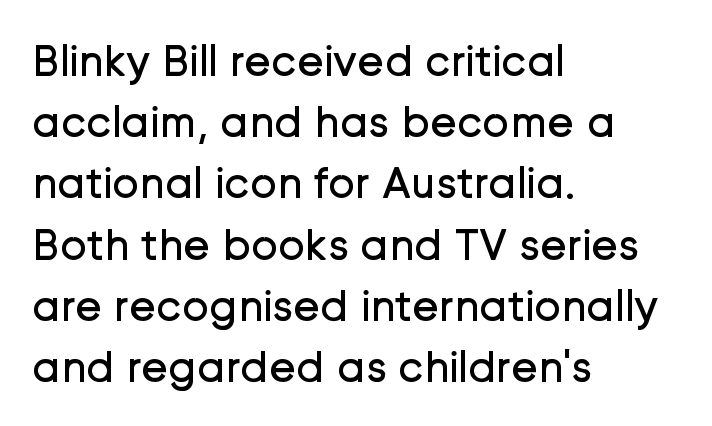
Leading: standard. The line texture is even and compact thanks to regular tracking. No italicization has been applied; the sample stays upright. The foot of each line stays bare and open. The typeface chosen for these lines omits serifs. The letters advance in unequal steps, a hallmark of proportional type.
